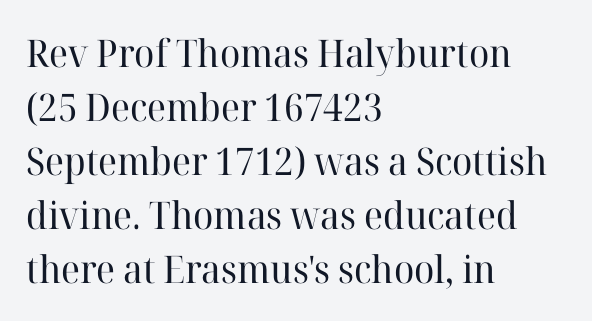
Letters rest on an invisible, unmarked baseline. One glance says typical: line gaps are just what's usual. Leftover space on each line is placed entirely after the last word. You can tell it's not italic because the verticals are truly vertical. What stands out about the letter spacing? Nothing — it is the standard amount. Stroke thickness stays within the range of a standard reading face or lighter.
